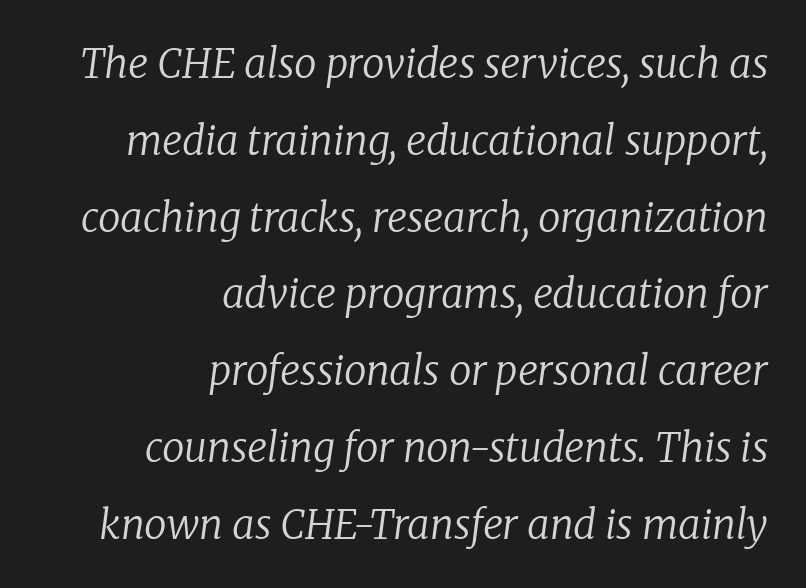
Q: Is the text bold? A: No.
Q: Is the text italic (slanted)? A: Yes, it leans right by about 8 degrees.
Q: Is the typeface a serif or a sans-serif typeface? A: Serif.
Q: Is the text underlined? A: No.
Q: How is the paragraph aligned? A: Right-aligned.
Q: Is the spacing between letters normal or unusually wide? A: Normal.
Q: Is the spacing between lines tight, normal or loose? A: Loose.
Q: Width (condensed, normal, or wide)? A: Normal.
Q: Stroke contrast? A: Low.
Q: x-height? A: Medium.
Q: Monospaced? A: No.
